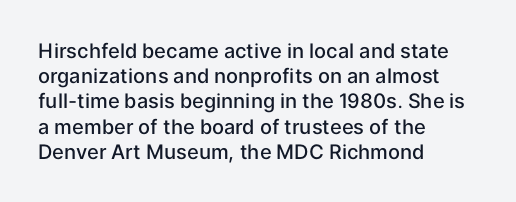
Q: Is the text bold? A: Semi-bold.
Q: Is the text italic (slanted)? A: No, it is upright.
Q: Is the text underlined? A: No.
Q: How is the paragraph aligned? A: Left-aligned.
Q: Is the spacing between letters normal or unusually wide? A: Normal.
Q: Is the spacing between lines tight, normal or loose? A: Normal.
